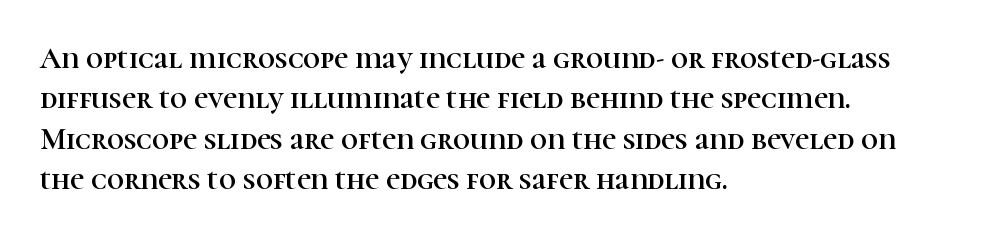
The image shows 30 px serif type, upright; set left-aligned, normal line spacing (1.35x), normal letter spacing, not underlined; high stroke contrast and a medium x-height.
